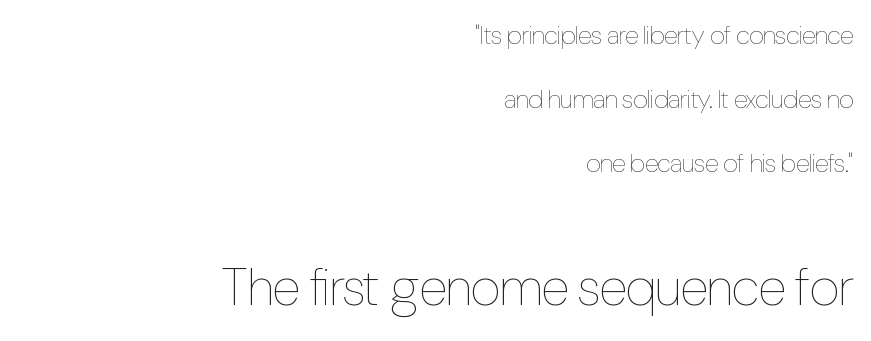
The image shows 53 px thin, condensed type, upright; set right-aligned, loose line spacing (2.46x), normal letter spacing, not underlined; the second (bottom) block is 2.04x larger; low stroke contrast and a medium x-height.
